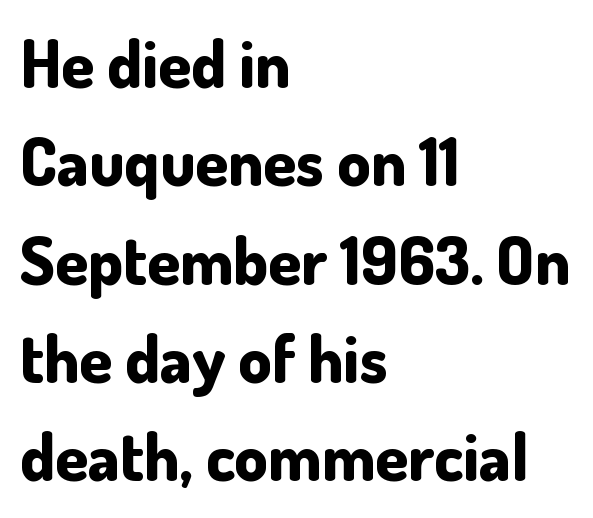
This rendering leaves character spacing at its baseline value. These lines carry a lot of weight — the face is fully bold. This sample has the flowing, uneven cadence of proportional lettering. The axis of the letterforms is exactly vertical.
